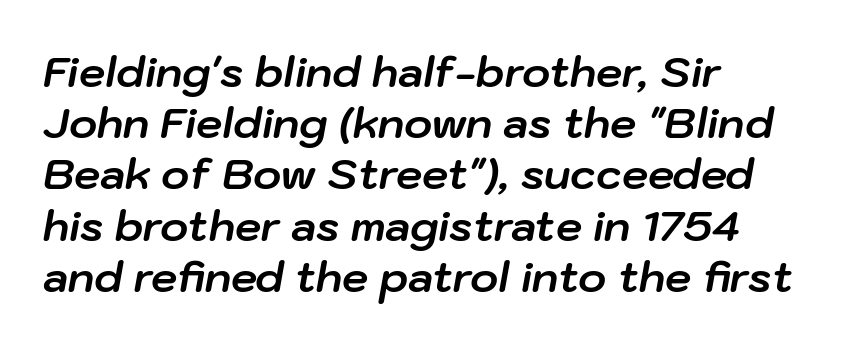
{"italic": "yes", "lean": "right", "slant_degrees": 10, "bold": "yes", "weight": "bold", "width": "normal", "stroke_contrast": "low", "x_height": "medium", "monospaced": "no", "underline": "no", "align": "left", "line_spacing_ratio": 1.22, "letter_spacing": "normal", "letter_spacing_em": 0.0, "glyph_px": 42}
